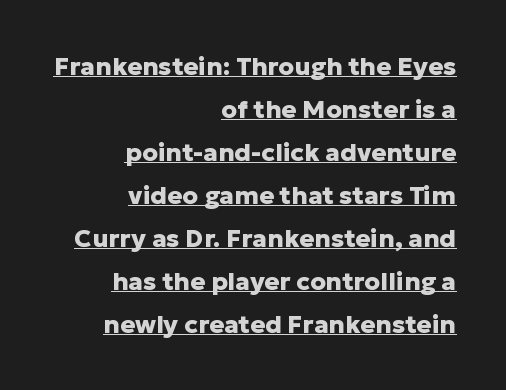
Typeset ragged left — the right edge is the straight one. You can tell it's not italic because the verticals are truly vertical. Weight: bold. The gaps between neighbouring characters are ordinary and unremarkable. Does a line run under the words? Yes, clearly.
